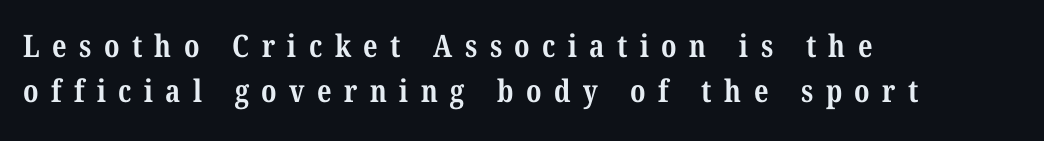
Q: Is the text bold? A: Yes.
Q: Is the typeface a serif or a sans-serif typeface? A: Serif.
Q: Is the text underlined? A: No.
Q: How is the paragraph aligned? A: Left-aligned.
Q: Is the spacing between letters normal or unusually wide? A: Unusually wide.
Q: Is the spacing between lines tight, normal or loose? A: Normal.
Q: Width (condensed, normal, or wide)? A: Condensed.
Q: Stroke contrast? A: Medium.
Q: x-height? A: Medium.
Q: Monospaced? A: No.
